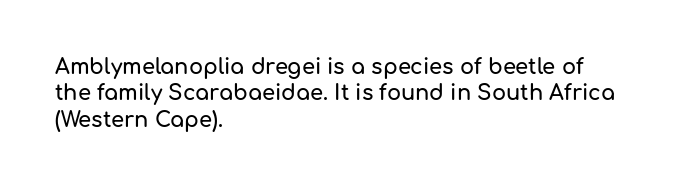
{"italic": "no", "underline": "no", "align": "left", "line_spacing": "normal", "line_spacing_ratio": 1.26, "letter_spacing": "normal", "letter_spacing_em": 0.0, "glyph_px": 21}
